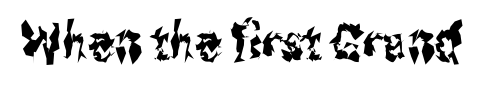
The image shows 51 px condensed sans-serif type, upright; set normal letter spacing, not underlined; medium stroke contrast and a medium x-height.
